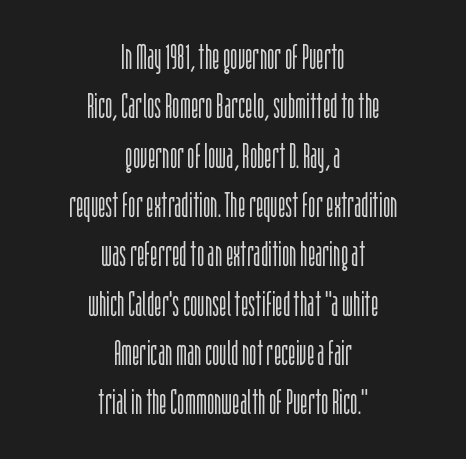
This block has exactly the height ordinary leading produces. Tracking value appears to be zero — textbook default spacing. A sans-serif font was chosen for this passage. The foot of each line stays bare and open.
